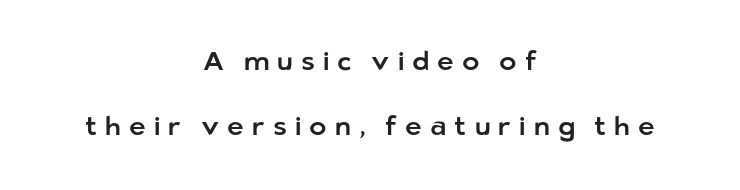
The image shows 26 px text type, upright; set centered, loose line spacing (2.5x), unusually wide letter spacing (+0.31 em), not underlined.
